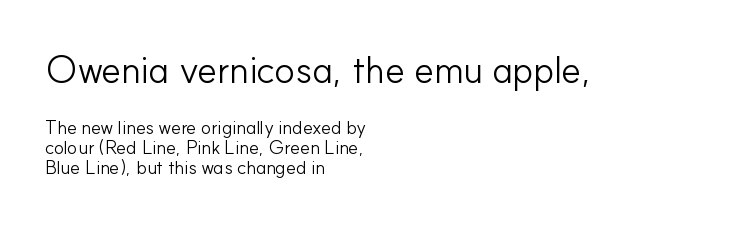
This rendering features lettering with no underline. Caption: multi-line text, flush left, ragged right. Ink coverage per letter is moderate at most. Quick note: not italic, upright.
